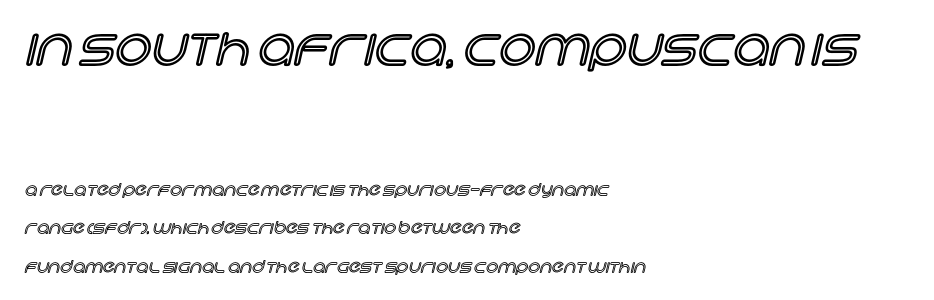
Q: Is the text italic (slanted)? A: Yes.
Q: Is the text underlined? A: No.
Q: How is the paragraph aligned? A: Left-aligned.
Q: Is the spacing between letters normal or unusually wide? A: Normal.
Q: Is the spacing between lines tight, normal or loose? A: Loose.
Q: Which block of text is set in a larger size, the first (top) or the second (bottom)? A: The first (top) one.
Q: Width (condensed, normal, or wide)? A: Normal.
Q: x-height? A: Large.
Q: Monospaced? A: No.
